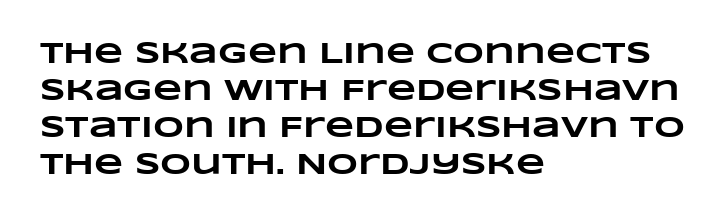
Q: Is the text bold? A: Yes.
Q: Is the text underlined? A: No.
Q: How is the paragraph aligned? A: Left-aligned.
Q: Is the spacing between letters normal or unusually wide? A: Normal.
Q: Width (condensed, normal, or wide)? A: Wide.
Q: Stroke contrast? A: Low.
Q: x-height? A: Large.
Q: Monospaced? A: No.
